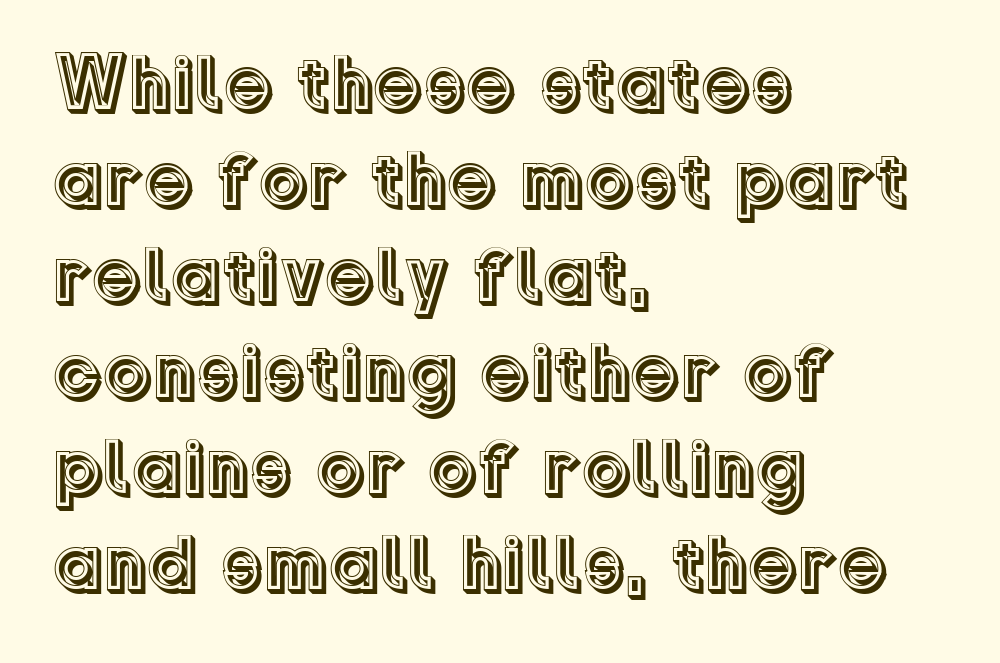
The image shows 78 px text type, upright; set left-aligned, line spacing 1.23x, normal letter spacing, not underlined; a medium x-height.
